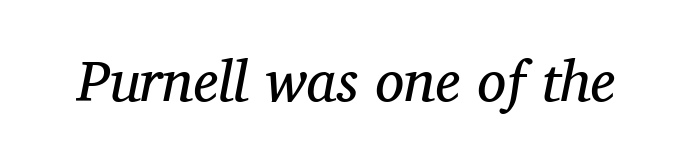
Q: Is the text bold? A: No.
Q: Is the text italic (slanted)? A: Yes, it leans right by about 11 degrees.
Q: Is the typeface a serif or a sans-serif typeface? A: Serif.
Q: Is the text underlined? A: No.
Q: Is the spacing between letters normal or unusually wide? A: Normal.
Q: Width (condensed, normal, or wide)? A: Normal.
Q: Stroke contrast? A: Medium.
Q: x-height? A: Medium.
Q: Monospaced? A: No.
